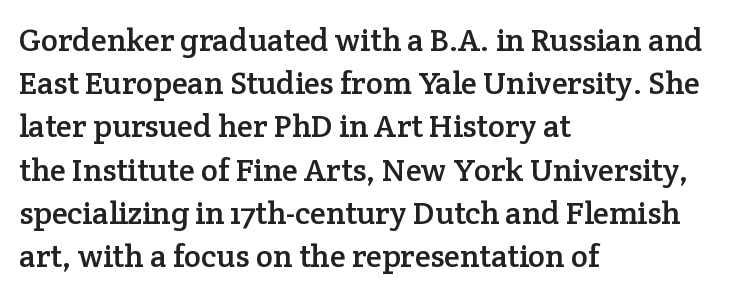
{"serif": "yes", "italic": "no", "width": "normal", "stroke_contrast": "low", "x_height": "medium", "monospaced": "no", "underline": "no", "align": "left", "line_spacing": "normal", "line_spacing_ratio": 1.35, "letter_spacing": "normal", "letter_spacing_em": 0.0, "glyph_px": 32}
